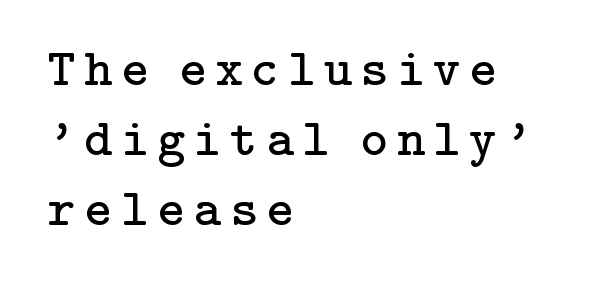
Q: Is the text bold? A: No.
Q: Is the text italic (slanted)? A: No, it is upright.
Q: Is the typeface a serif or a sans-serif typeface? A: Serif.
Q: Is the text underlined? A: No.
Q: How is the paragraph aligned? A: Left-aligned.
Q: Is the spacing between lines tight, normal or loose? A: Normal.
Q: Width (condensed, normal, or wide)? A: Normal.
Q: Stroke contrast? A: Low.
Q: x-height? A: Medium.
